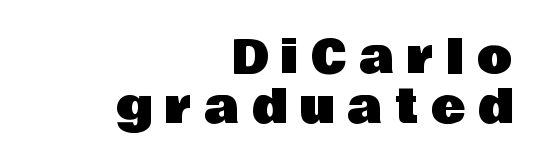
{"serif": "no", "italic": "no", "width": "normal", "stroke_contrast": "low", "x_height": "large", "monospaced": "no", "underline": "no", "align": "right", "line_spacing": "tight", "line_spacing_ratio": 1.08, "letter_spacing": "wide", "letter_spacing_em": 0.28, "glyph_px": 46}
